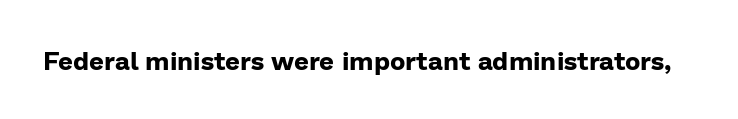
The image shows 26 px bold type, upright; set normal letter spacing, not underlined.
